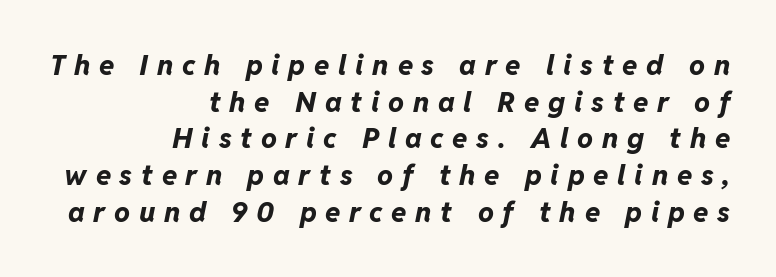
{"italic": "yes", "lean": "right", "slant_degrees": 11, "bold": "yes", "weight": "bold", "width": "normal", "stroke_contrast": "low", "x_height": "medium", "monospaced": "no", "underline": "no", "align": "right", "line_spacing": "normal", "line_spacing_ratio": 1.31, "letter_spacing": "wide", "letter_spacing_em": 0.31, "glyph_px": 28}
